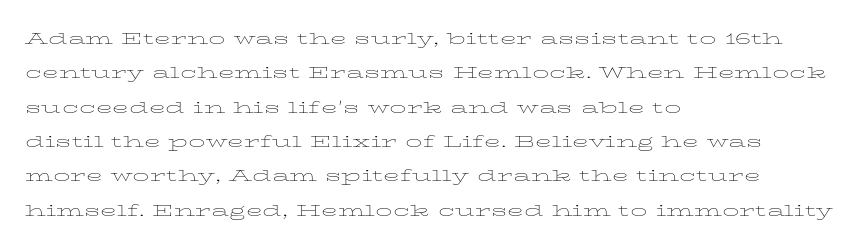
{"italic": "no", "bold": "no", "underline": "no", "align": "left", "line_spacing": "normal", "line_spacing_ratio": 1.56, "letter_spacing": "normal", "letter_spacing_em": 0.0, "glyph_px": 22}
